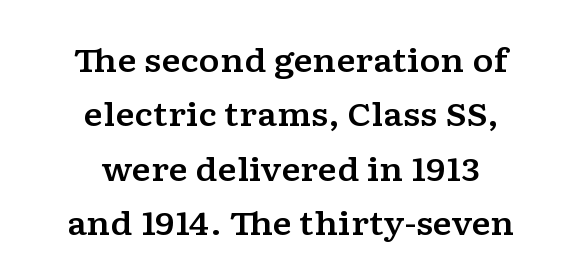
The image shows 32 px wide serif type, upright; set centered, normal line spacing (1.7x), normal letter spacing, not underlined; low stroke contrast and a medium x-height.
